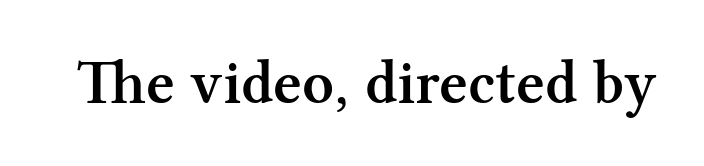
Q: Is the text bold? A: Semi-bold.
Q: Is the text italic (slanted)? A: No, it is upright.
Q: Is the typeface a serif or a sans-serif typeface? A: Serif.
Q: Is the text underlined? A: No.
Q: Is the spacing between letters normal or unusually wide? A: Normal.
Q: Width (condensed, normal, or wide)? A: Normal.
Q: Stroke contrast? A: Medium.
Q: x-height? A: Medium.
Q: Monospaced? A: No.
